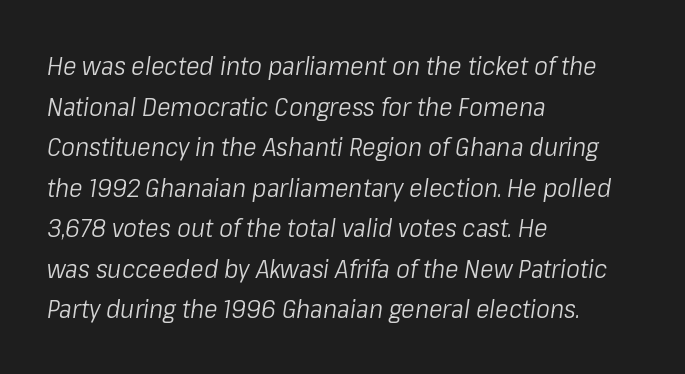
The image shows 26 px text type, italic (leaning right); set left-aligned, normal line spacing (1.56x), normal letter spacing, not underlined.
